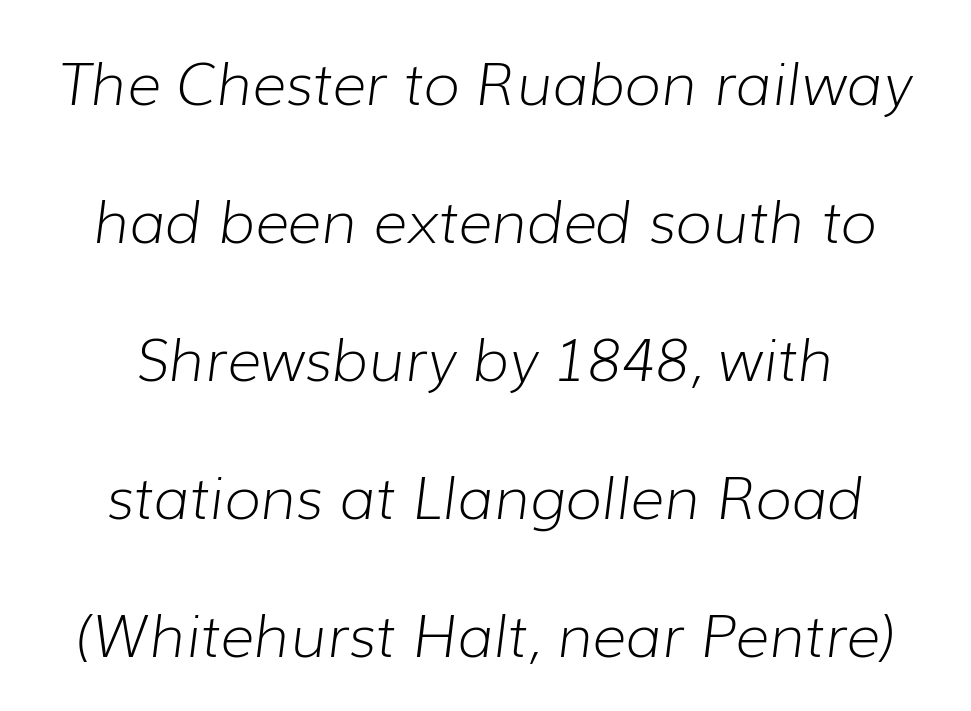
Q: Is the text bold? A: No.
Q: Is the text italic (slanted)? A: Yes, it leans right by about 7 degrees.
Q: Is the text underlined? A: No.
Q: How is the paragraph aligned? A: Centered.
Q: Is the spacing between letters normal or unusually wide? A: Normal.
Q: Is the spacing between lines tight, normal or loose? A: Loose.
Q: Width (condensed, normal, or wide)? A: Normal.
Q: Stroke contrast? A: Low.
Q: x-height? A: Medium.
Q: Monospaced? A: No.
